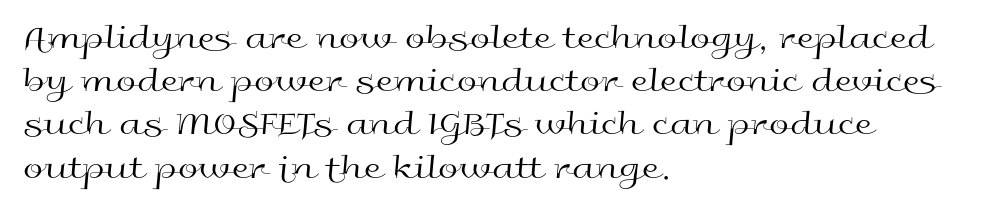
This sample has the flowing, uneven cadence of proportional lettering. The face used here is rendered with its standard letterfit. The cut favours lightness, reaching ordinary text weight at its darkest. Line starts are locked; line ends wander. The face used here is a sans, in the tradition of grotesques and geometrics. The lettering stays uniformly vertical, giving the passage a roman look.
